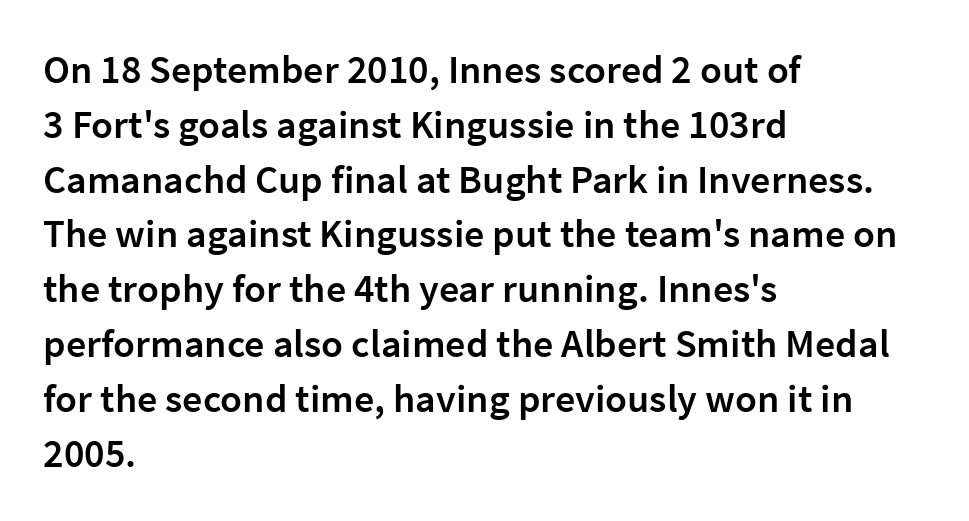
The image shows 40 px semibold sans-serif type, upright; set left-aligned, normal line spacing (1.37x), normal letter spacing, not underlined; low stroke contrast and a medium x-height.
